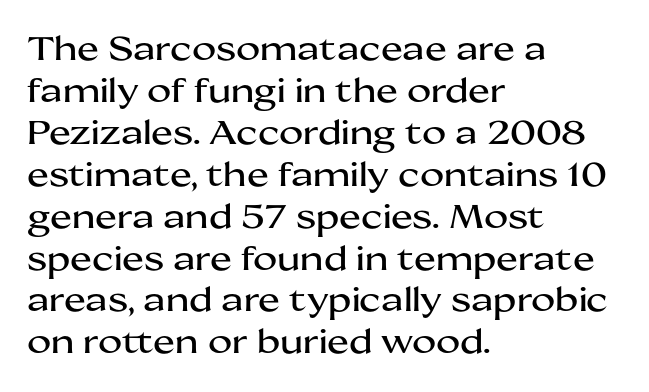
Here the glyphs are tracked normally, forming tight word shapes. Line spacing here is normal. Italic: no, the glyphs are upright roman. The letters advance in unequal steps, a hallmark of proportional type.
